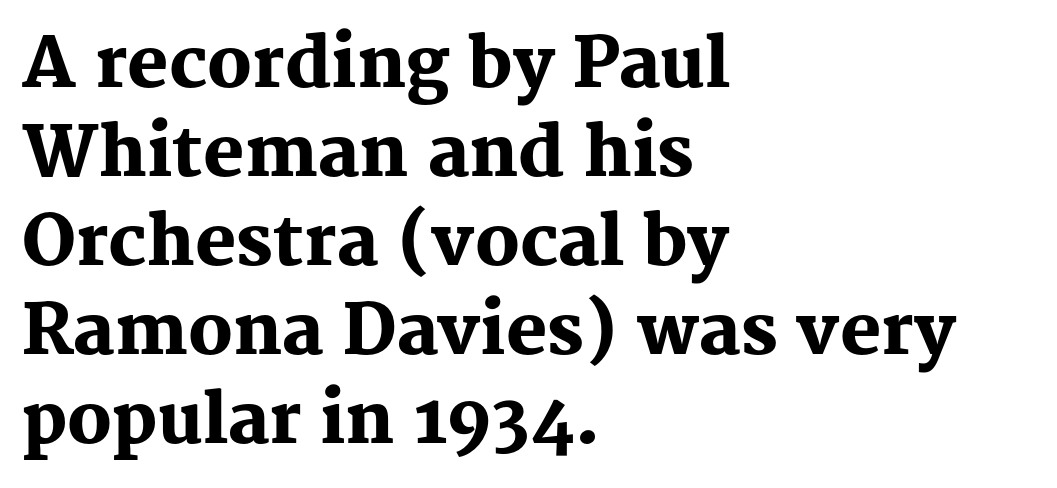
The space between consecutive lines is moderate. Leftover space on each line is placed entirely after the last word. These lines keep a tight, regular rhythm from letter to letter. The letters are bold, with thick, heavy strokes. In terms of posture, this sample is upright. Bare-footed words on every line.
